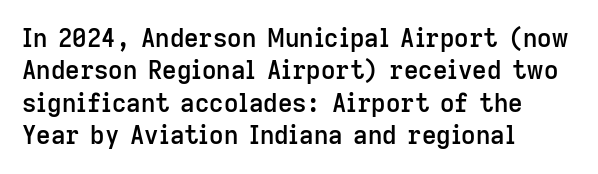
The image shows 25 px text type, upright; set left-aligned, normal line spacing (1.3x), normal letter spacing, not underlined.
